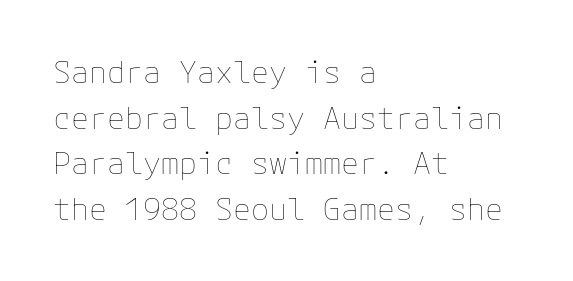
The image shows 30 px thin type, upright; set left-aligned, normal line spacing (1.52x), normal letter spacing, not underlined; low stroke contrast and a medium x-height.
